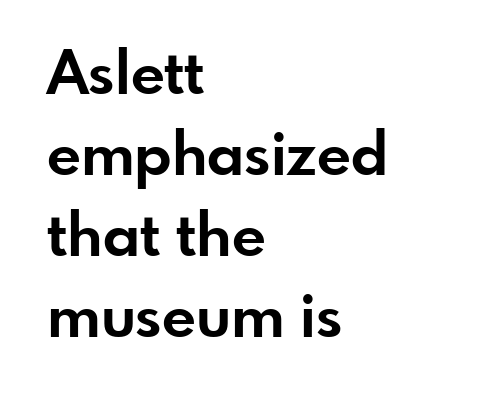
The image shows 60 px bold sans-serif type, upright; set left-aligned, normal line spacing (1.35x), normal letter spacing, not underlined; low stroke contrast and a small x-height.
